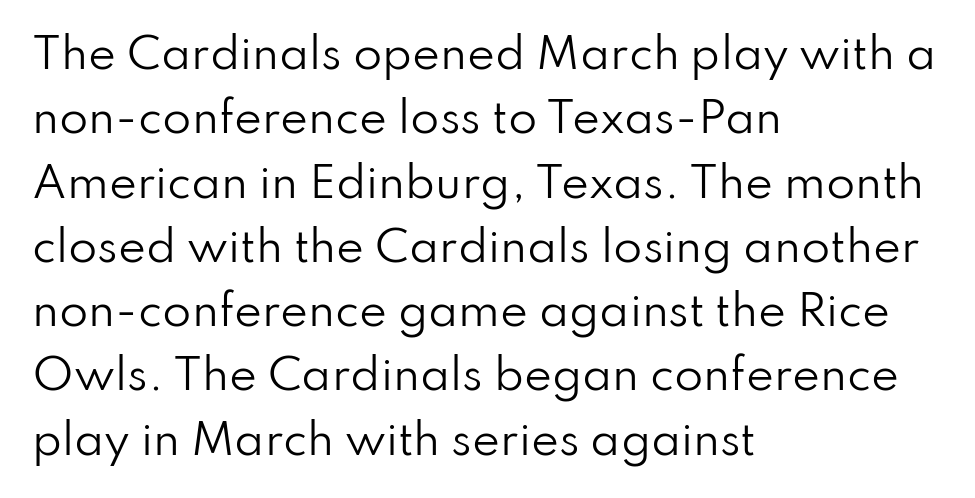
Nothing unusual about the tracking: characters are spaced as the font intends. Descenders are the only things crossing below the line. Stem width sits at or under what a default text font uses. Observe the absence of serifs on each vertical stroke in this sample.
